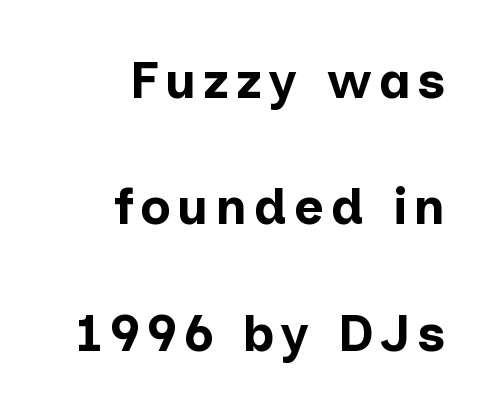
Here the designer chose a conventional face with non-uniform glyph widths. Typeset ragged left — the right edge is the straight one. The leading is generous, giving the passage an open texture. A bare baseline throughout the passage. Set as a true bold cut, around the 700 mark.
